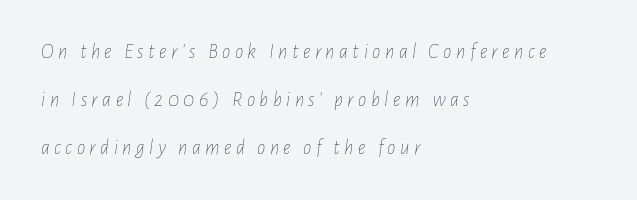
{"italic": "yes", "lean": "right", "slant_degrees": 7, "bold": "no", "underline": "no", "align": "left", "line_spacing": "loose", "line_spacing_ratio": 2.28, "letter_spacing": "wide", "letter_spacing_em": 0.21, "glyph_px": 21}
